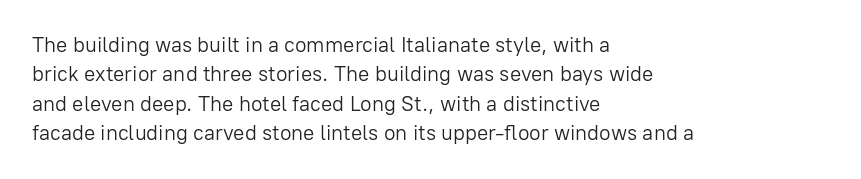
{"italic": "no", "bold": "no", "underline": "no", "align": "left", "line_spacing": "normal", "line_spacing_ratio": 1.4, "letter_spacing": "normal", "letter_spacing_em": 0.0, "glyph_px": 21}
